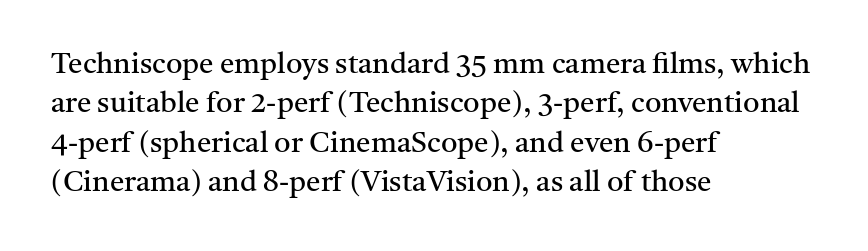
Q: Is the text bold? A: No.
Q: Is the text italic (slanted)? A: No, it is upright.
Q: Is the typeface a serif or a sans-serif typeface? A: Serif.
Q: Is the text underlined? A: No.
Q: How is the paragraph aligned? A: Left-aligned.
Q: Is the spacing between letters normal or unusually wide? A: Normal.
Q: Is the spacing between lines tight, normal or loose? A: Normal.
Q: Width (condensed, normal, or wide)? A: Normal.
Q: Stroke contrast? A: Medium.
Q: x-height? A: Medium.
Q: Monospaced? A: No.
